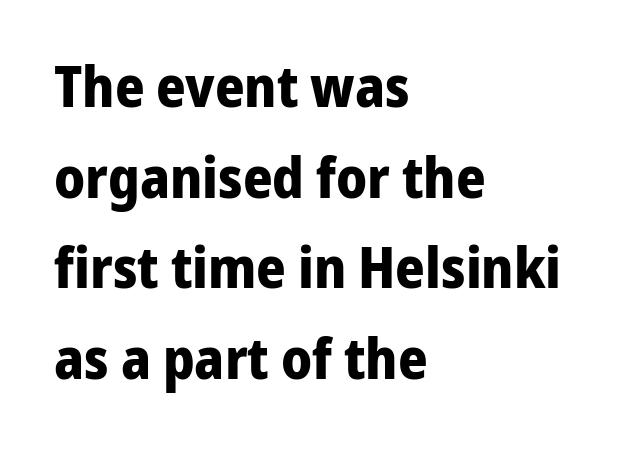
{"serif": "no", "italic": "no", "bold": "yes", "weight": "bold", "width": "normal", "stroke_contrast": "low", "x_height": "medium", "monospaced": "no", "underline": "no", "align": "left", "line_spacing": "normal", "line_spacing_ratio": 1.59, "letter_spacing": "normal", "letter_spacing_em": 0.0, "glyph_px": 57}
